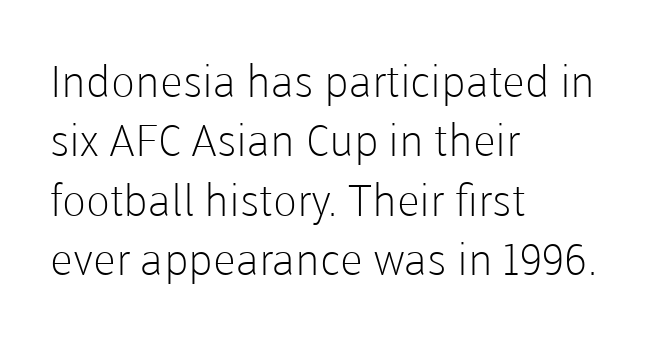
The face used here is proportionally spaced, like ordinary book or web type. Serif or sans? Sans — the stroke terminals are bare. The letterforms sit at book weight or below. Each line starts at the same left margin while the right side varies. Glance below the letters and you will spot only blank space.
